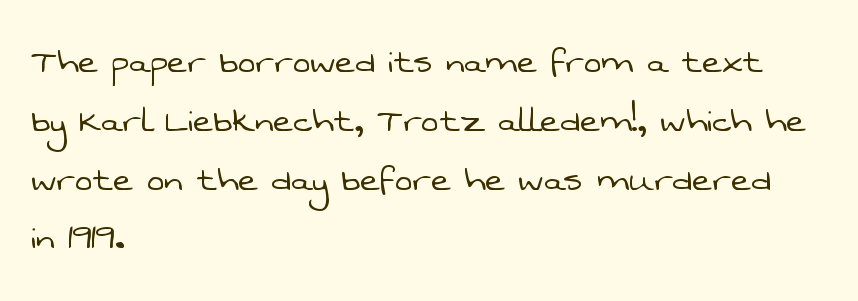
Stroke mass is kept to a normal reading level or below. These lines sit exactly where default settings would place them. The type family on display is of the sans-serif kind. Tracking here is standard; glyphs follow each other at the usual distance. One-word summary of the alignment: left. Descender tails drop into unmarked territory.
